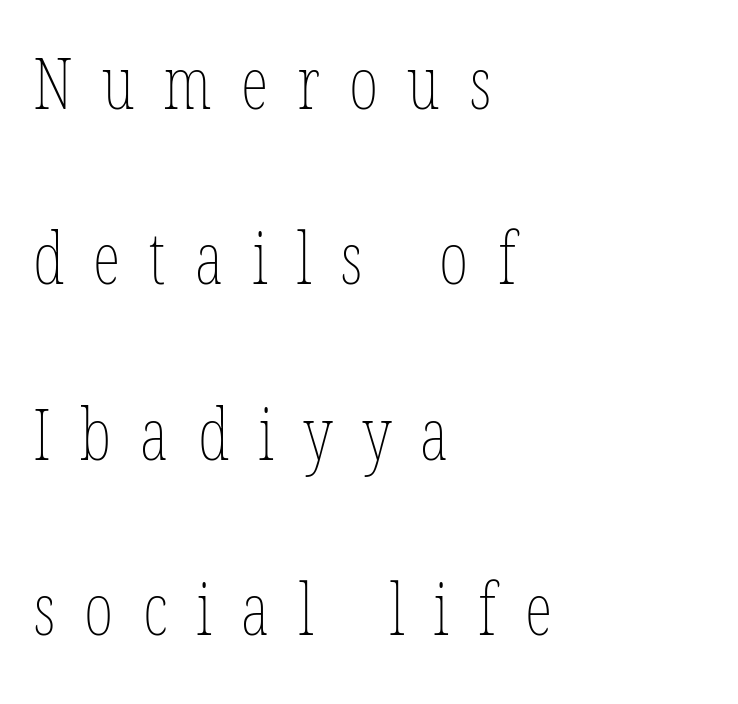
The image shows 71 px thin, condensed type; set left-aligned, loose line spacing (2.47x), unusually wide letter spacing (+0.41 em), not underlined; low stroke contrast and a medium x-height.
